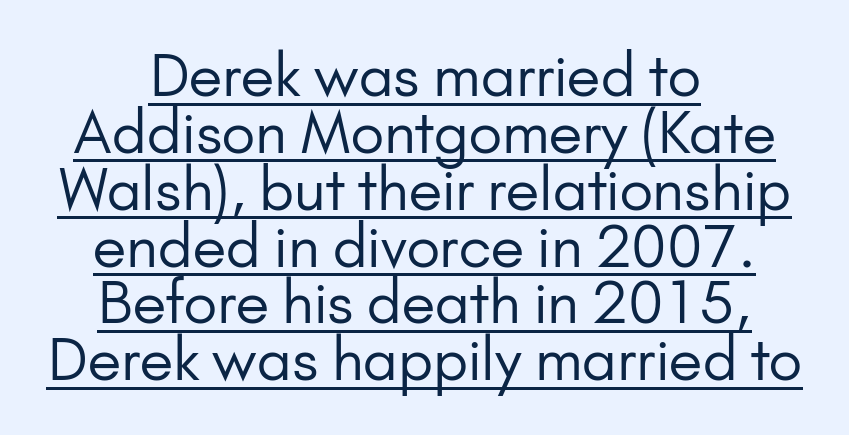
{"serif": "no", "italic": "no", "bold": "no", "weight": "regular", "width": "normal", "stroke_contrast": "low", "x_height": "small", "monospaced": "no", "underline": "yes", "align": "center", "line_spacing": "tight", "line_spacing_ratio": 0.98, "letter_spacing": "normal", "letter_spacing_em": 0.0, "glyph_px": 58}
